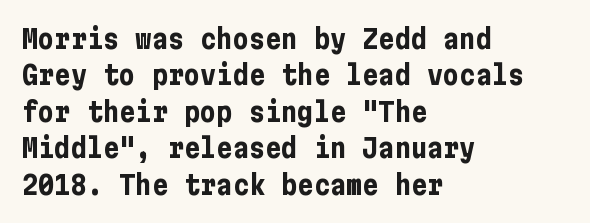
Q: Is the text bold? A: Yes.
Q: Is the text italic (slanted)? A: No, it is upright.
Q: Is the text underlined? A: No.
Q: How is the paragraph aligned? A: Left-aligned.
Q: Is the spacing between letters normal or unusually wide? A: Normal.
Q: Is the spacing between lines tight, normal or loose? A: Normal.
